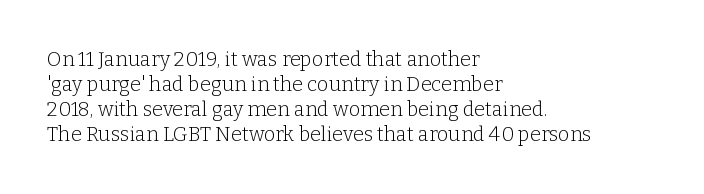
The image shows 20 px text type, upright; set left-aligned, normal line spacing (1.25x), normal letter spacing, not underlined.
